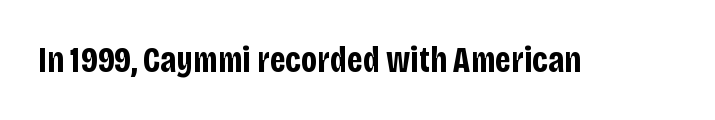
Q: Is the text bold? A: Yes.
Q: Is the text italic (slanted)? A: No, it is upright.
Q: Is the typeface a serif or a sans-serif typeface? A: Sans-serif.
Q: Is the text underlined? A: No.
Q: Is the spacing between letters normal or unusually wide? A: Normal.
Q: Width (condensed, normal, or wide)? A: Condensed.
Q: Stroke contrast? A: Low.
Q: x-height? A: Large.
Q: Monospaced? A: No.
